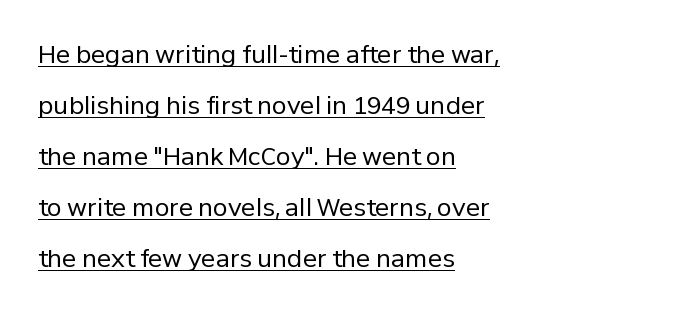
The image shows 24 px text type, upright; set left-aligned, loose line spacing (2.13x), normal letter spacing, underlined.
